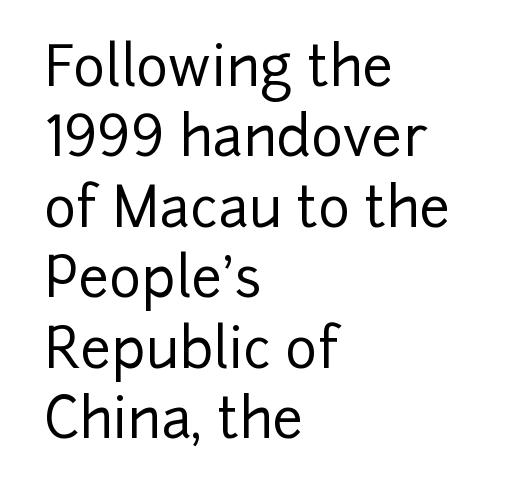
{"serif": "no", "italic": "no", "width": "normal", "stroke_contrast": "low", "x_height": "medium", "monospaced": "no", "underline": "no", "align": "left", "line_spacing": "normal", "line_spacing_ratio": 1.28, "letter_spacing": "normal", "letter_spacing_em": 0.0, "glyph_px": 55}
